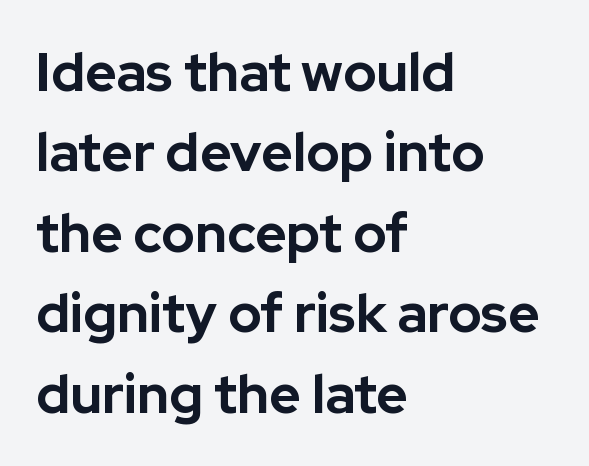
When letters stand straight like this, we call the style roman or upright. Classification — sans serif. The leading is moderate, giving the passage an even texture. Weight: bold.
